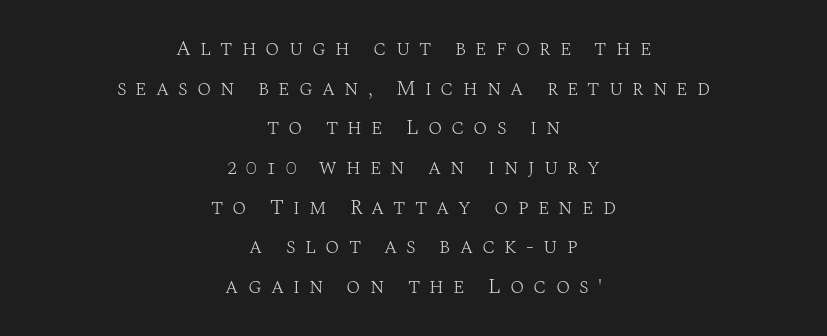
Q: Is the text bold? A: No.
Q: Is the text italic (slanted)? A: No, it is upright.
Q: Is the text underlined? A: No.
Q: How is the paragraph aligned? A: Centered.
Q: Is the spacing between letters normal or unusually wide? A: Unusually wide.
